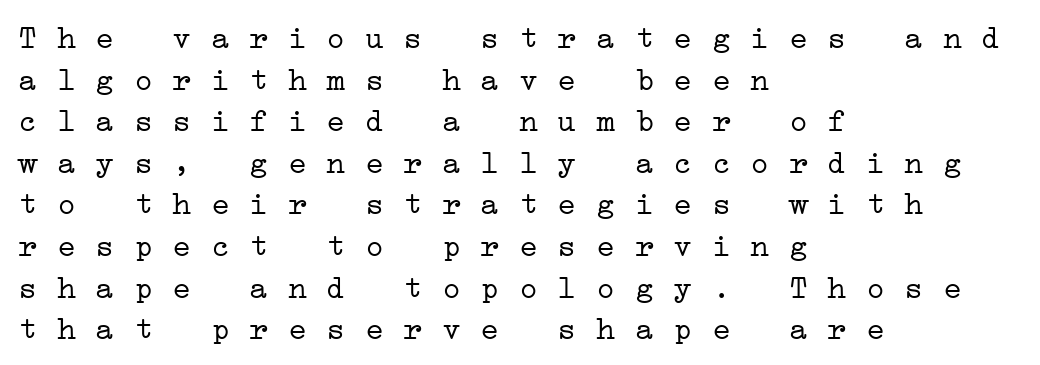
Descenders are the only things crossing below the line. Old-style or modern, the face here clearly has serifs. Words appear dense and cohesive because spacing is normal. Fixed-width glyphs throughout — classic coding-font behaviour.
